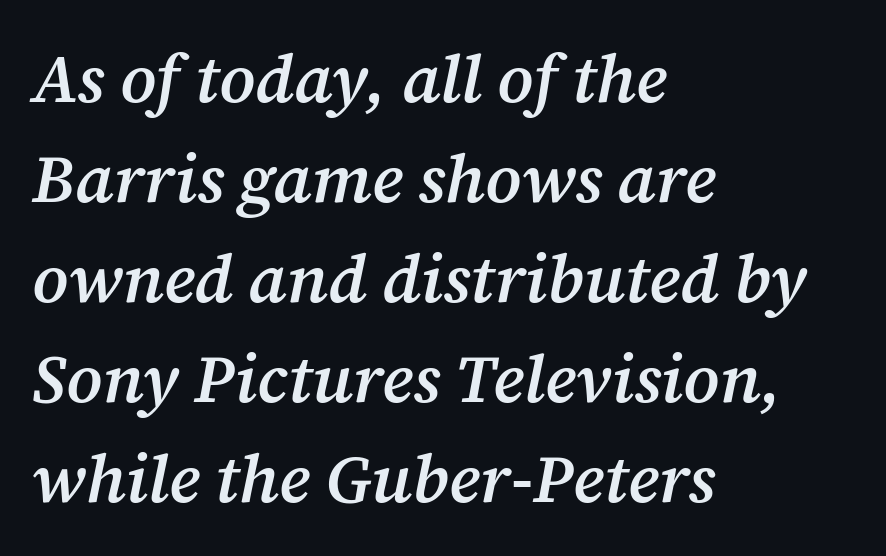
Q: Is the text bold? A: Semi-bold.
Q: Is the text italic (slanted)? A: Yes, it leans right by about 12 degrees.
Q: Is the typeface a serif or a sans-serif typeface? A: Serif.
Q: Is the text underlined? A: No.
Q: How is the paragraph aligned? A: Left-aligned.
Q: Is the spacing between letters normal or unusually wide? A: Normal.
Q: Is the spacing between lines tight, normal or loose? A: Normal.
Q: Width (condensed, normal, or wide)? A: Normal.
Q: Stroke contrast? A: Medium.
Q: x-height? A: Medium.
Q: Monospaced? A: No.
